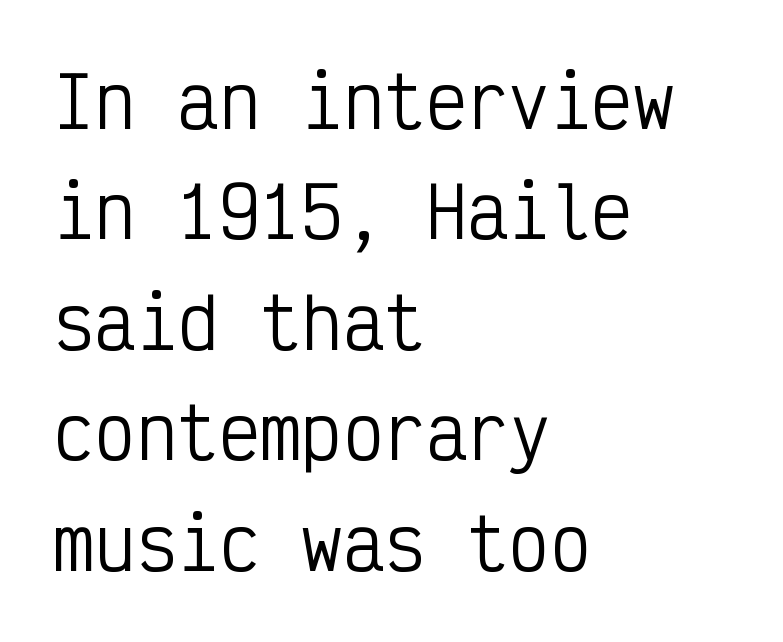
{"serif": "no", "italic": "no", "bold": "no", "weight": "regular", "width": "condensed", "stroke_contrast": "low", "x_height": "medium", "monospaced": "yes", "underline": "no", "align": "left", "line_spacing": "normal", "line_spacing_ratio": 1.6, "letter_spacing": "normal", "letter_spacing_em": 0.0, "glyph_px": 69}
